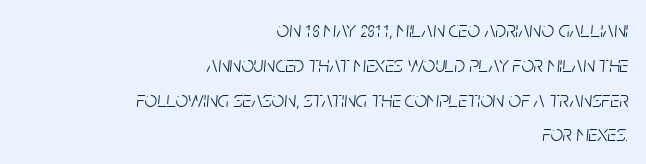
{"italic": "yes", "lean": "right", "slant_degrees": 5, "bold": "no", "underline": "no", "align": "right", "line_spacing": "normal", "line_spacing_ratio": 1.58, "letter_spacing": "normal", "letter_spacing_em": 0.0, "glyph_px": 22}
